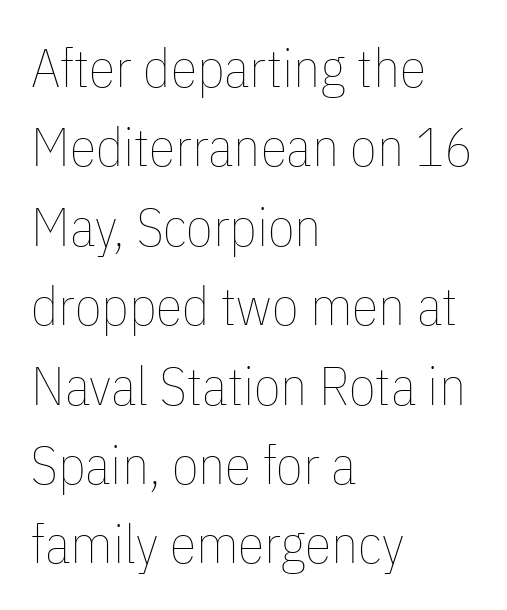
The image shows 54 px thin, condensed type, upright; set left-aligned, normal line spacing (1.47x), normal letter spacing, not underlined; low stroke contrast and a medium x-height.
